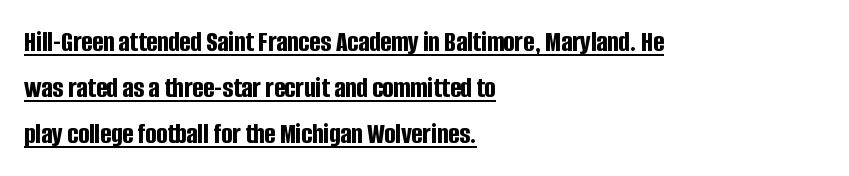
The image shows 29 px bold, condensed sans-serif type, upright; set left-aligned, normal line spacing (1.58x), normal letter spacing, underlined; low stroke contrast and a large x-height.
